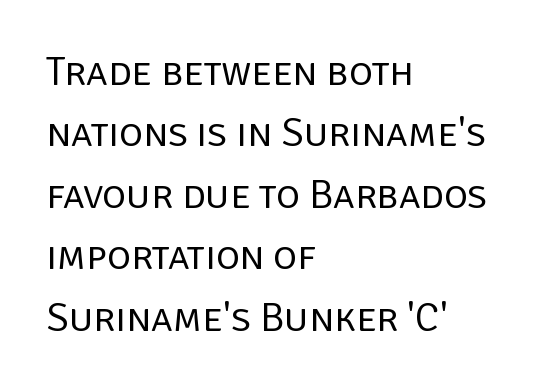
{"serif": "no", "italic": "no", "bold": "no", "weight": "regular", "width": "normal", "stroke_contrast": "low", "x_height": "large", "monospaced": "no", "underline": "no", "align": "left", "line_spacing": "normal", "line_spacing_ratio": 1.5, "letter_spacing": "normal", "letter_spacing_em": 0.0, "glyph_px": 41}
